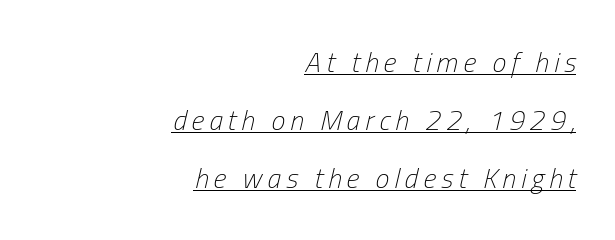
A flush-right, rag-left setting is used for this passage. Students, observe: this is what heavily led, spacious text looks like. Honestly, the underline is the first thing you notice here. The specimen reads as italic at a glance. The letters look calm and open, with moderate or lighter stems. Think of a printed novel: that variable character pitch is what you see here.
